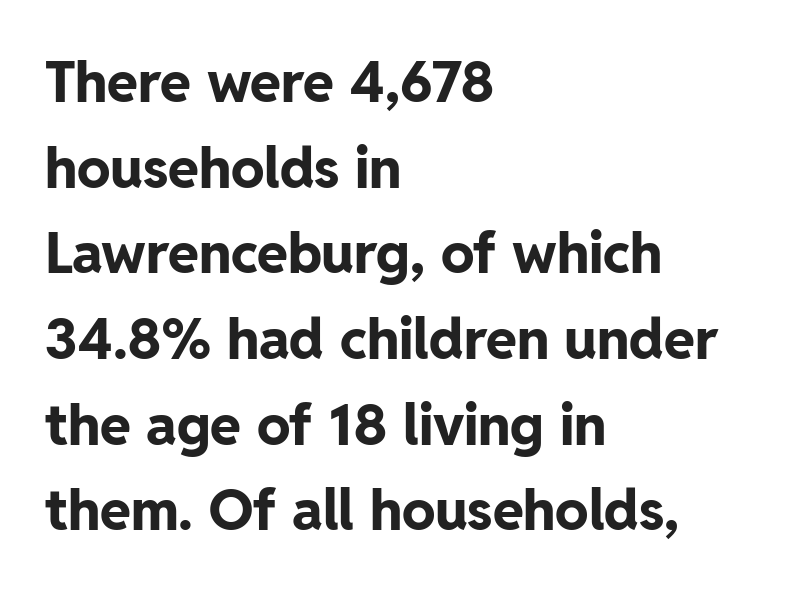
{"serif": "no", "italic": "no", "bold": "yes", "weight": "bold", "width": "normal", "stroke_contrast": "low", "x_height": "medium", "monospaced": "no", "underline": "no", "align": "left", "line_spacing": "normal", "line_spacing_ratio": 1.53, "letter_spacing": "normal", "letter_spacing_em": 0.0, "glyph_px": 56}
